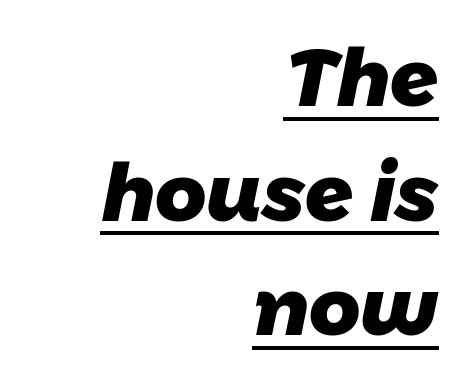
{"serif": "no", "bold": "yes", "weight": "heavy", "width": "normal", "stroke_contrast": "low", "x_height": "medium", "monospaced": "no", "underline": "yes", "align": "right", "line_spacing": "normal", "line_spacing_ratio": 1.45, "letter_spacing": "normal", "letter_spacing_em": 0.0, "glyph_px": 79}
